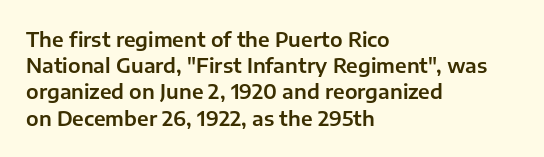
Q: Is the text italic (slanted)? A: No, it is upright.
Q: Is the text underlined? A: No.
Q: How is the paragraph aligned? A: Left-aligned.
Q: Is the spacing between letters normal or unusually wide? A: Normal.
Q: Is the spacing between lines tight, normal or loose? A: Normal.
